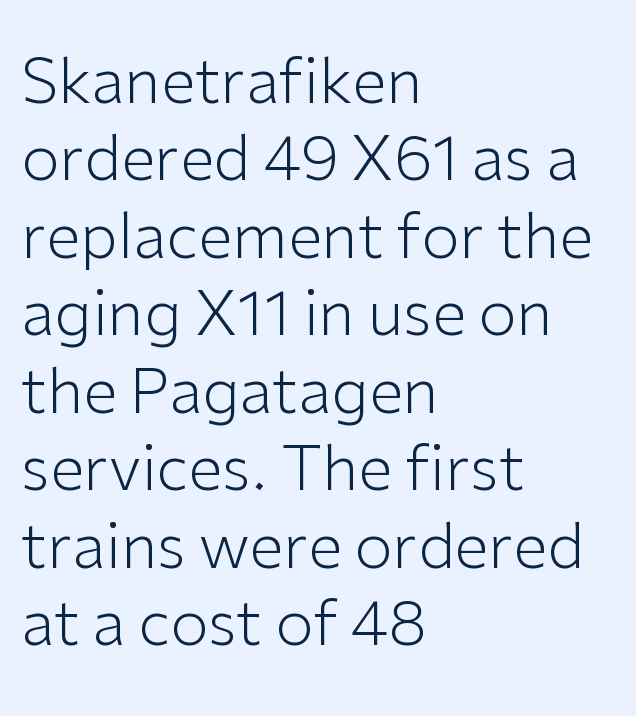
{"serif": "no", "italic": "no", "bold": "no", "weight": "light", "width": "normal", "stroke_contrast": "low", "x_height": "medium", "monospaced": "no", "underline": "no", "align": "left", "line_spacing": "normal", "line_spacing_ratio": 1.25, "letter_spacing": "normal", "letter_spacing_em": 0.0, "glyph_px": 62}
